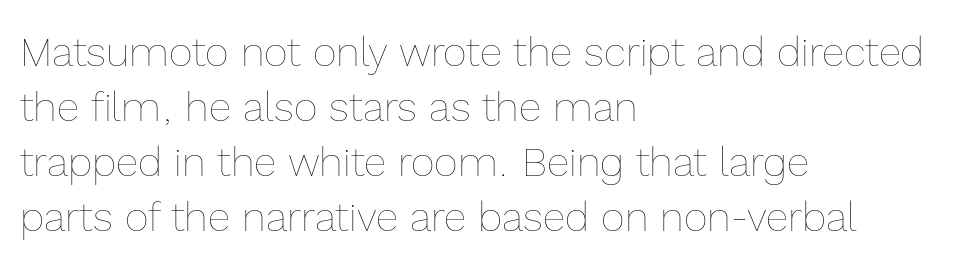
Varying glyph widths throughout — classic text-font behaviour. Letters have the restrained weight of plain body copy at most. The compositor pushed each line to the left boundary. The space between consecutive lines is moderate.
